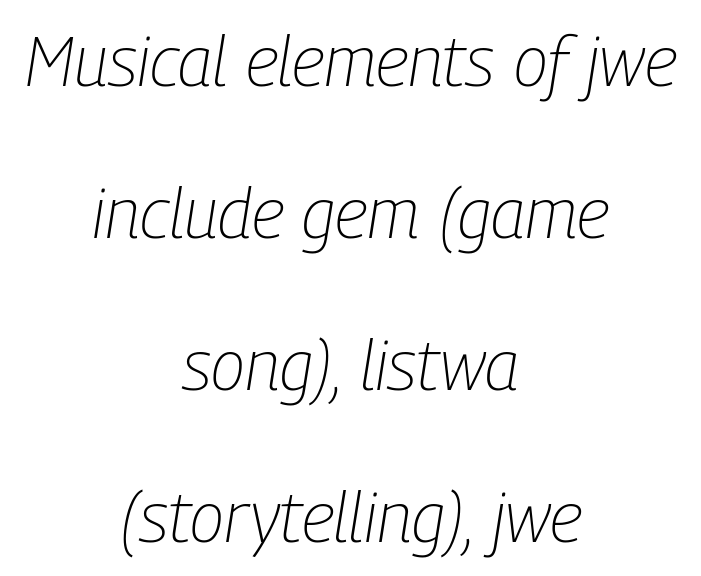
Here the designer chose a conventional face with non-uniform glyph widths. What's the leading like? Stretched, with rows far apart. The passage shown has conventional tracking throughout. Yep, that's italic — everything's leaning. Rule under the text: the space is simply empty.
